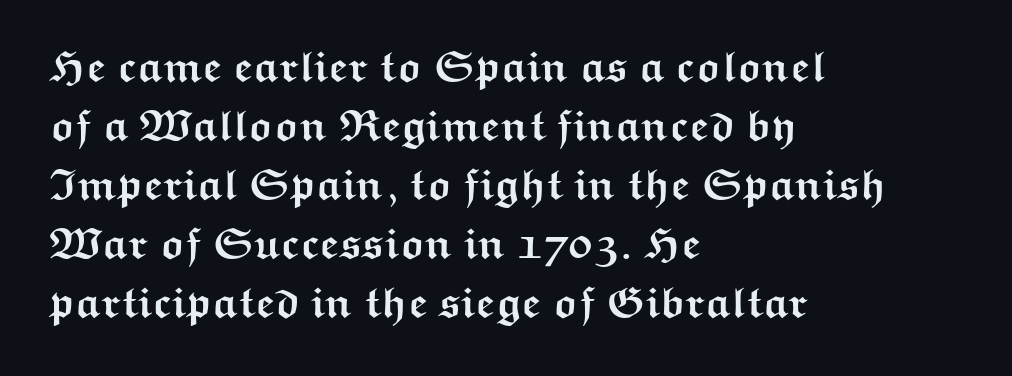
Just letters on the line, the space beneath them empty. Nothing sits at the stroke ends, so this counts as sans-serif. The glyphs have the mass of a bold cut. Quick note: not italic, upright. All the whitespace from short lines collects on the right.
